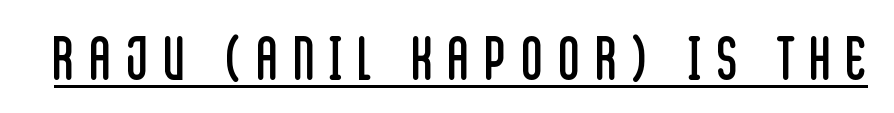
Q: Is the text bold? A: No.
Q: Is the text italic (slanted)? A: No, it is upright.
Q: Is the typeface a serif or a sans-serif typeface? A: Sans-serif.
Q: Is the text underlined? A: Yes.
Q: Is the spacing between letters normal or unusually wide? A: Unusually wide.
Q: Width (condensed, normal, or wide)? A: Condensed.
Q: Stroke contrast? A: Low.
Q: x-height? A: Large.
Q: Monospaced? A: No.
